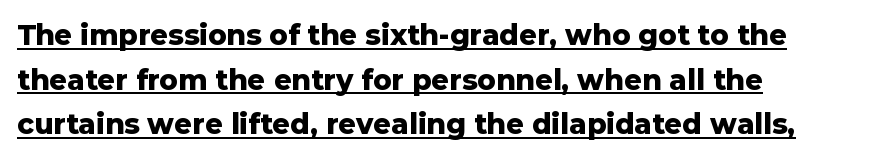
Q: Is the text bold? A: Yes.
Q: Is the text italic (slanted)? A: No, it is upright.
Q: Is the typeface a serif or a sans-serif typeface? A: Sans-serif.
Q: Is the text underlined? A: Yes.
Q: How is the paragraph aligned? A: Left-aligned.
Q: Is the spacing between letters normal or unusually wide? A: Normal.
Q: Is the spacing between lines tight, normal or loose? A: Normal.
Q: Width (condensed, normal, or wide)? A: Normal.
Q: Stroke contrast? A: Low.
Q: x-height? A: Medium.
Q: Monospaced? A: No.
